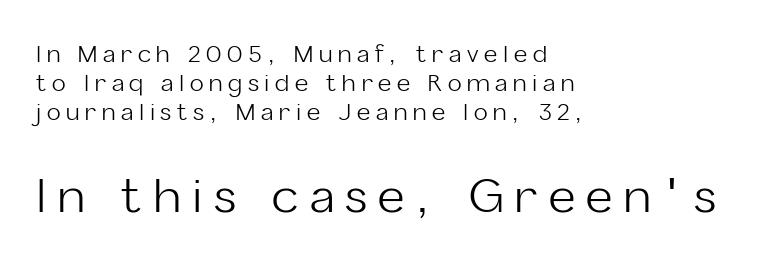
The image shows 46 px light sans-serif type, upright; set left-aligned, normal line spacing (1.27x), unusually wide letter spacing (+0.25 em), not underlined; the second (bottom) block is 2.0x larger; low stroke contrast and a medium x-height.
